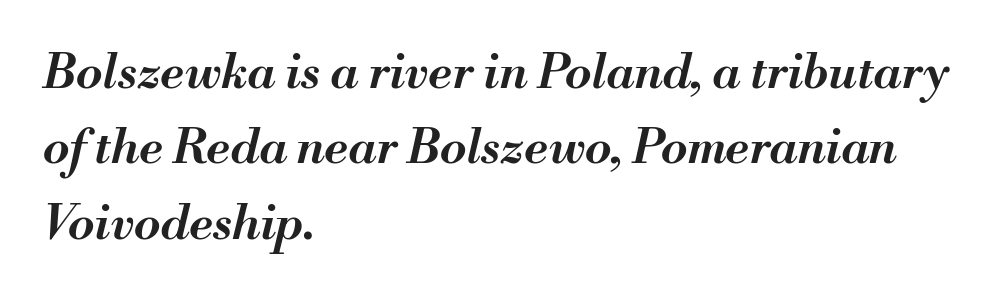
Q: Is the text bold? A: Semi-bold.
Q: Is the text italic (slanted)? A: Yes, it leans right by about 13 degrees.
Q: Is the text underlined? A: No.
Q: How is the paragraph aligned? A: Left-aligned.
Q: Is the spacing between letters normal or unusually wide? A: Normal.
Q: Is the spacing between lines tight, normal or loose? A: Normal.
Q: Width (condensed, normal, or wide)? A: Normal.
Q: Stroke contrast? A: Medium.
Q: x-height? A: Small.
Q: Monospaced? A: No.
